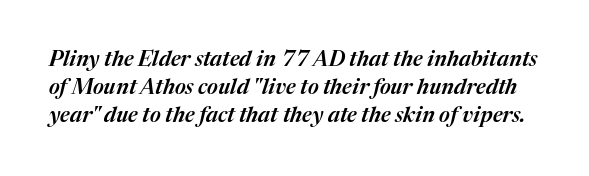
{"italic": "yes", "lean": "right", "slant_degrees": 17, "underline": "no", "line_spacing": "normal", "line_spacing_ratio": 1.33, "letter_spacing": "normal", "letter_spacing_em": 0.0, "glyph_px": 21}
